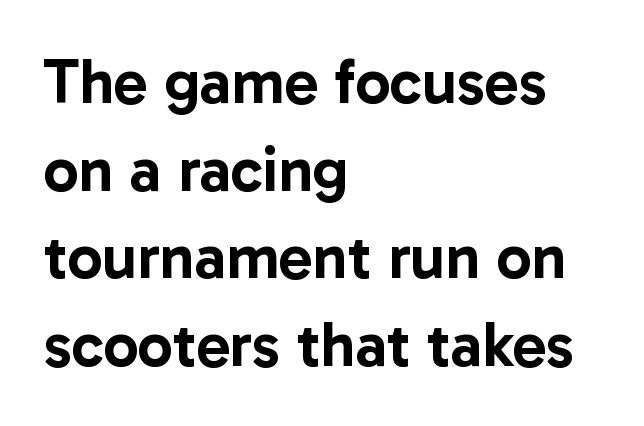
The image shows 63 px sans-serif type, upright; set left-aligned, normal line spacing (1.39x), normal letter spacing, not underlined; low stroke contrast and a medium x-height.
